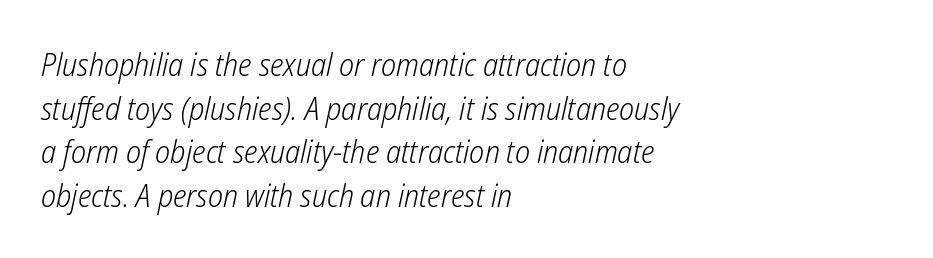
The image shows 32 px light, condensed type, italic (leaning right); set left-aligned, normal line spacing (1.36x), normal letter spacing, not underlined; low stroke contrast and a medium x-height.
